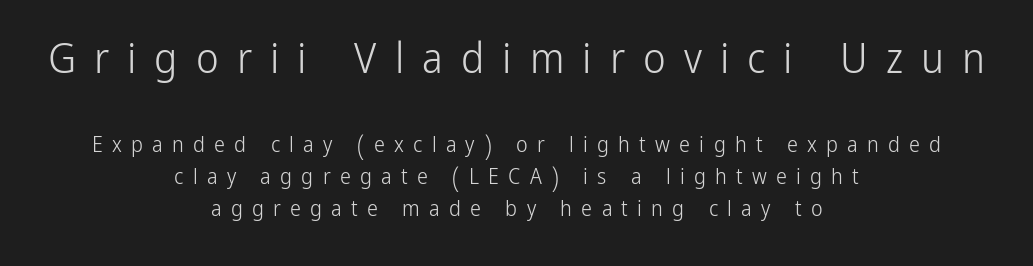
I'd call this a sans setting — the letters go barefoot. Of the two passages, the one on top uses the larger point size. Quick note: underline off. This is the regular roman posture of the typeface.
